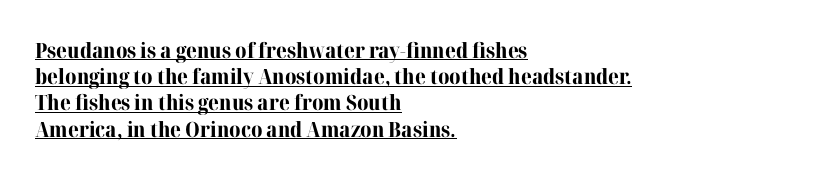
Q: Is the text bold? A: Yes.
Q: Is the text italic (slanted)? A: No, it is upright.
Q: Is the text underlined? A: Yes.
Q: How is the paragraph aligned? A: Left-aligned.
Q: Is the spacing between letters normal or unusually wide? A: Normal.
Q: Is the spacing between lines tight, normal or loose? A: Normal.
